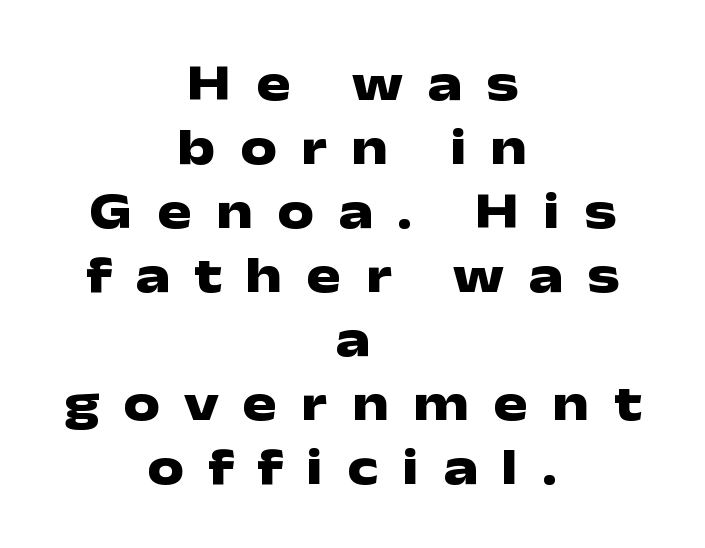
Q: Is the text bold? A: Yes.
Q: Is the text italic (slanted)? A: No, it is upright.
Q: Is the typeface a serif or a sans-serif typeface? A: Sans-serif.
Q: Is the text underlined? A: No.
Q: How is the paragraph aligned? A: Centered.
Q: Is the spacing between letters normal or unusually wide? A: Unusually wide.
Q: Width (condensed, normal, or wide)? A: Wide.
Q: Stroke contrast? A: Low.
Q: x-height? A: Medium.
Q: Monospaced? A: No.
